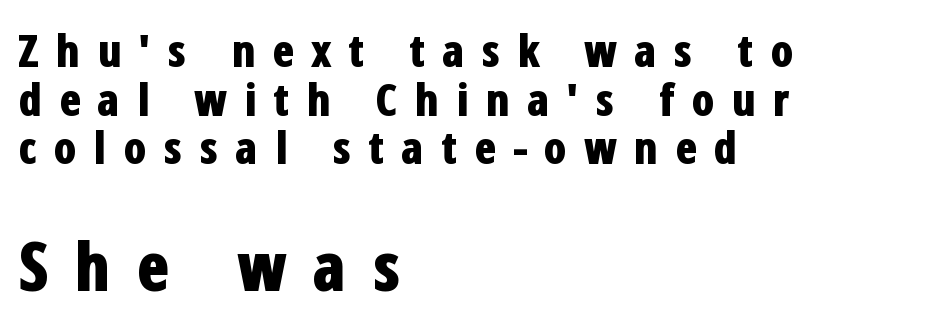
Scale increases going downward across the two blocks. A classic flush-left, rag-right setting is used for this passage. Quick note: interline space is minimal. The passage shown is typed in a proportional face where columns would drift. Display-style spreading of the glyphs; the letterfit is very open. When letters stand straight like this, we call the style roman or upright.
